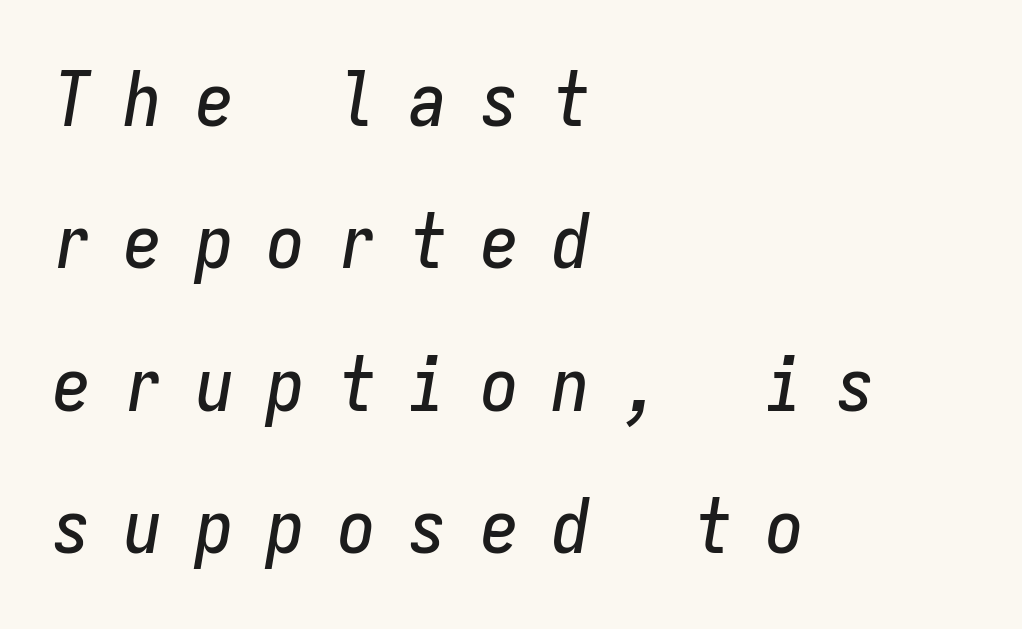
The image shows 75 px condensed type, italic (leaning right), monospaced; set left-aligned, loose line spacing (1.9x), unusually wide letter spacing (+0.45 em), not underlined; low stroke contrast and a medium x-height.
